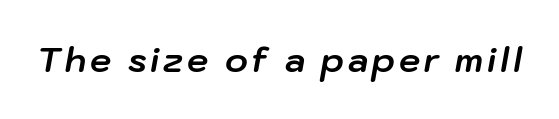
You could not count columns in this text — the font is proportionally spaced. Typesetter's note: full bold, strokes at maximum text heaviness. Style check: oblique. Check under the words: just untouched page.
